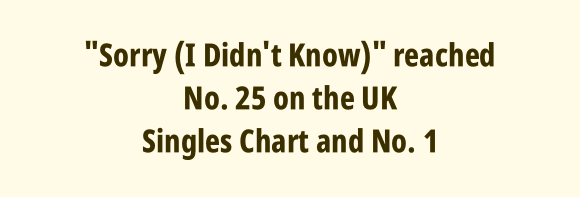
Q: Is the text bold? A: Yes.
Q: Is the text italic (slanted)? A: No, it is upright.
Q: Is the typeface a serif or a sans-serif typeface? A: Sans-serif.
Q: Is the text underlined? A: No.
Q: How is the paragraph aligned? A: Centered.
Q: Is the spacing between letters normal or unusually wide? A: Normal.
Q: Is the spacing between lines tight, normal or loose? A: Normal.
Q: Width (condensed, normal, or wide)? A: Condensed.
Q: Stroke contrast? A: Low.
Q: x-height? A: Large.
Q: Monospaced? A: No.
